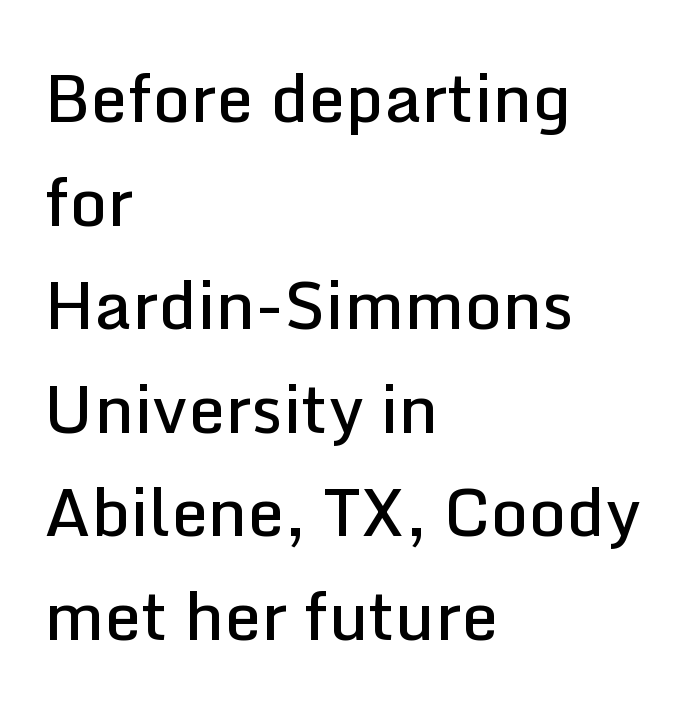
The image shows 66 px semibold sans-serif type, upright; set left-aligned, normal line spacing (1.57x), normal letter spacing, not underlined; low stroke contrast and a medium x-height.
